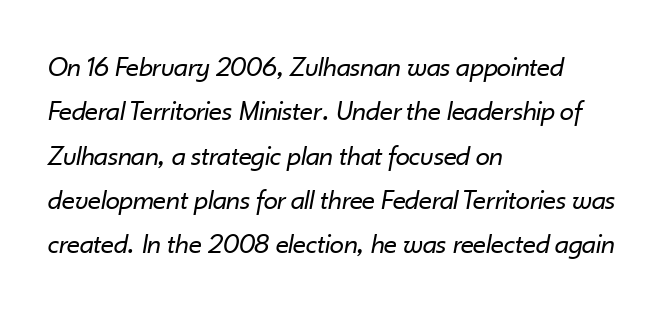
The cut favours lightness, reaching ordinary text weight at its darkest. The text block is weighted toward the left margin, trailing off unevenly rightward. Words float on clear page, feet unadorned. The face used here is proportionally spaced, like ordinary book or web type. The rendering applies a slant to the glyphs.
